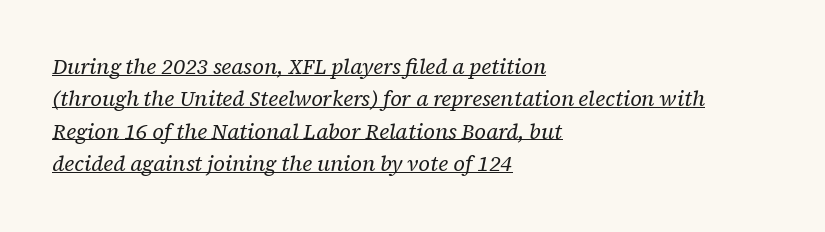
The image shows 21 px text type, italic (leaning right); set left-aligned, normal line spacing (1.54x), normal letter spacing, underlined.
